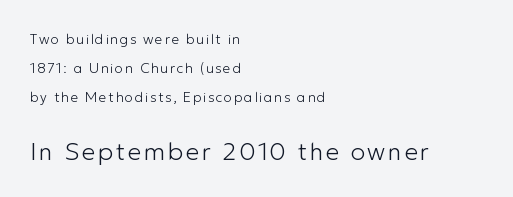
{"italic": "no", "bold": "no", "underline": "no", "align": "left", "line_spacing": "loose", "line_spacing_ratio": 2.06, "larger_block": "second", "size_ratio": 1.71, "glyph_px": 24}
